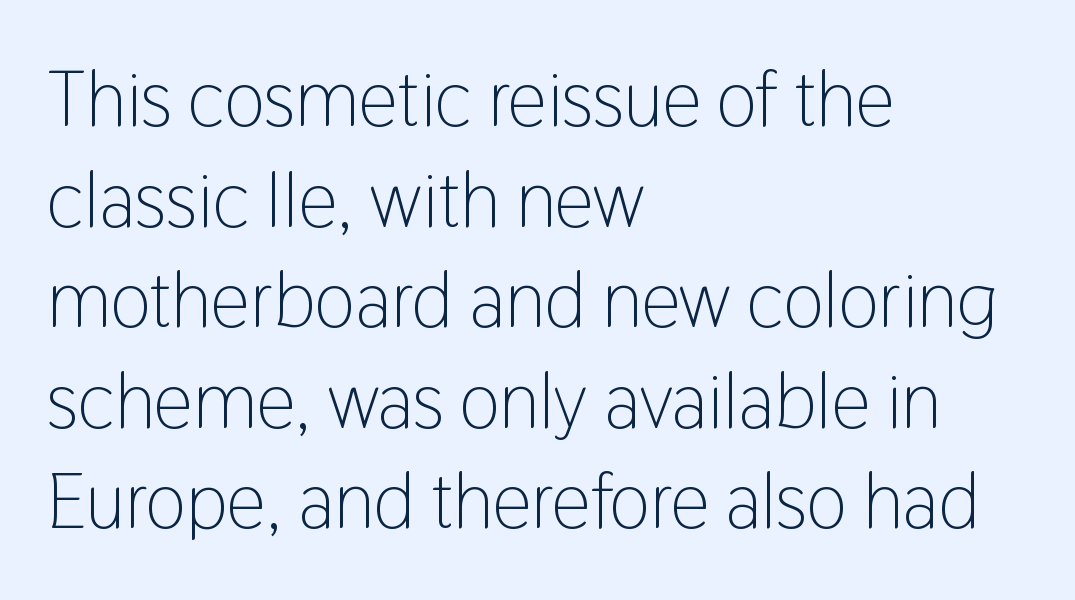
{"serif": "no", "italic": "no", "bold": "no", "weight": "light", "width": "condensed", "stroke_contrast": "low", "x_height": "medium", "monospaced": "no", "underline": "no", "align": "left", "line_spacing": "normal", "line_spacing_ratio": 1.29, "letter_spacing": "normal", "letter_spacing_em": 0.0, "glyph_px": 78}
